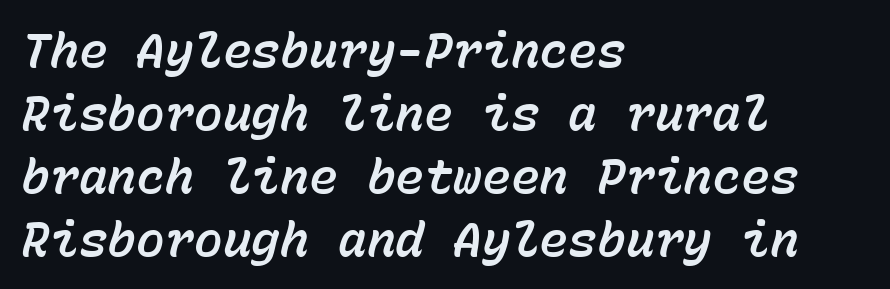
Whoever set this chose a conventional vertical rhythm. Typeset ragged right — the left edge is the straight one. Here the designer chose a console-style face with uniform glyph widths. You can tell it's italic because the verticals aren't actually vertical. Anything drawn beneath the words? Only blank space. The tracking reads as untouched default to a designer's eye.
